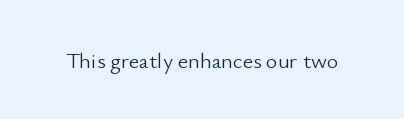
The image shows 22 px text type, upright; set normal letter spacing, not underlined.
